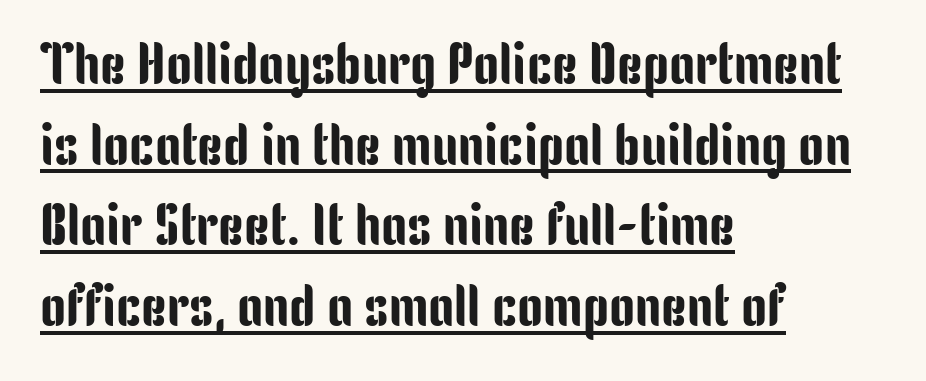
The passage shown is typed in a proportional face where columns would drift. The specimen includes a rule beneath the text block's lines. Visually the block forms a straight wall on the left and a jagged coastline on the right. The rendering keeps characters at their native spacing.
